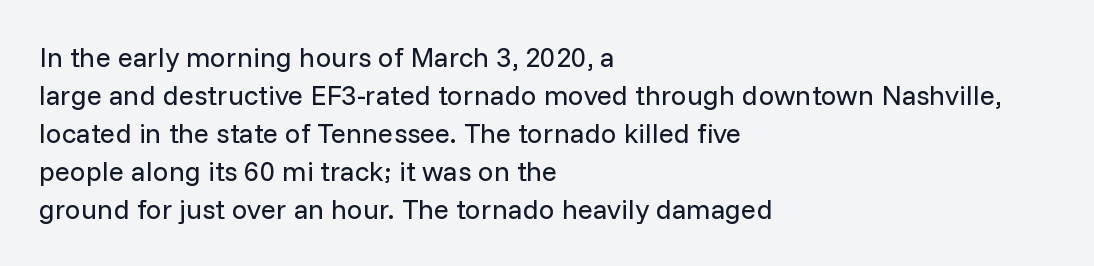
Q: Is the text bold? A: No.
Q: Is the text italic (slanted)? A: No, it is upright.
Q: Is the typeface a serif or a sans-serif typeface? A: Sans-serif.
Q: Is the text underlined? A: No.
Q: How is the paragraph aligned? A: Left-aligned.
Q: Is the spacing between letters normal or unusually wide? A: Normal.
Q: Is the spacing between lines tight, normal or loose? A: Normal.
Q: Width (condensed, normal, or wide)? A: Normal.
Q: Stroke contrast? A: Low.
Q: x-height? A: Medium.
Q: Monospaced? A: No.
